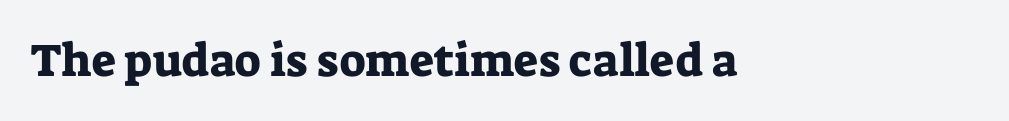
Proportional: the letters do not fall into vertical columns. Look at the tracking — it's just the regular setting, nothing added. You can tell from the footed stems that serif type was used. Teacher's note: observe the even left margin — that is flush-left alignment. Decoration check: the copy has no underline. This sample uses an upright cut, with every glyph sitting square on the baseline.
